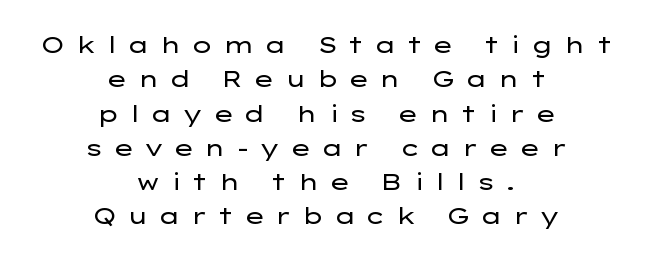
{"italic": "no", "bold": "no", "underline": "no", "align": "center", "line_spacing": "normal", "line_spacing_ratio": 1.49, "letter_spacing": "wide", "letter_spacing_em": 0.4, "glyph_px": 23}
